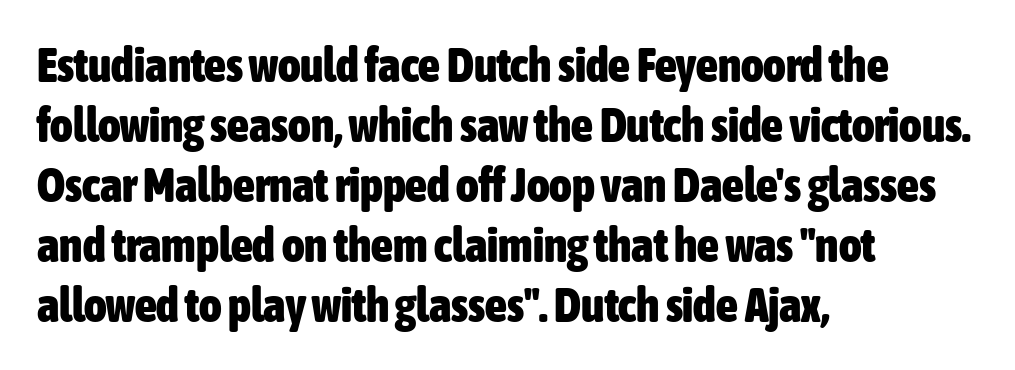
Each glyph is drawn with heavy, bold strokes. Unlike a traditional serif, this face leaves its strokes unadorned. Tall strokes in this sample are plumb rather than angled. A bare baseline throughout the passage. Characters follow at the spacing the type designer built in. A typesetter would call this leading conventional body-copy spacing.
